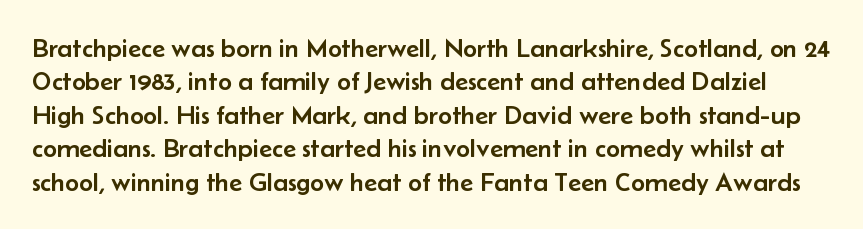
Q: Is the text italic (slanted)? A: No, it is upright.
Q: Is the text underlined? A: No.
Q: Is the spacing between letters normal or unusually wide? A: Normal.
